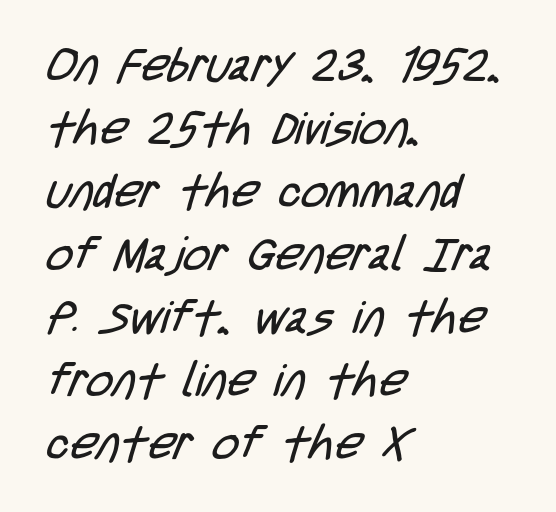
Q: Is the text bold? A: No.
Q: Is the typeface a serif or a sans-serif typeface? A: Sans-serif.
Q: Is the text underlined? A: No.
Q: How is the paragraph aligned? A: Left-aligned.
Q: Is the spacing between letters normal or unusually wide? A: Normal.
Q: Is the spacing between lines tight, normal or loose? A: Normal.
Q: Width (condensed, normal, or wide)? A: Condensed.
Q: Stroke contrast? A: Low.
Q: x-height? A: Large.
Q: Monospaced? A: No.
